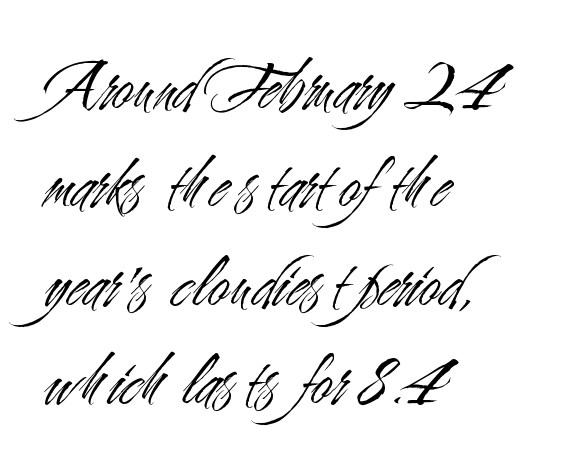
{"serif": "no", "bold": "no", "weight": "light", "width": "condensed", "stroke_contrast": "medium", "x_height": "small", "monospaced": "no", "underline": "no", "align": "left", "line_spacing": "normal", "line_spacing_ratio": 1.33, "letter_spacing": "normal", "letter_spacing_em": 0.0, "glyph_px": 74}
